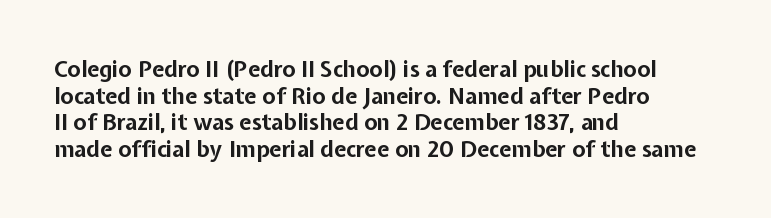
{"italic": "no", "bold": "yes", "underline": "no", "align": "left", "line_spacing_ratio": 1.21, "letter_spacing": "normal", "letter_spacing_em": 0.0, "glyph_px": 22}
